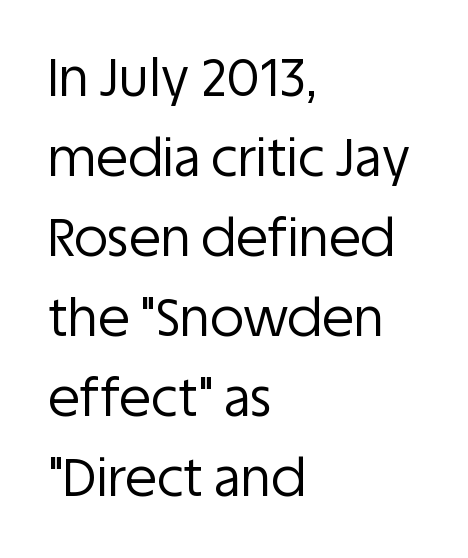
Are there feet on the stems? There aren't — it's a sans. Tracking value appears to be zero — textbook default spacing. The setting favours the left margin, as ordinary paragraphs usually do. The space beneath each line is pristine and unruled. Vertical spacing — default.
